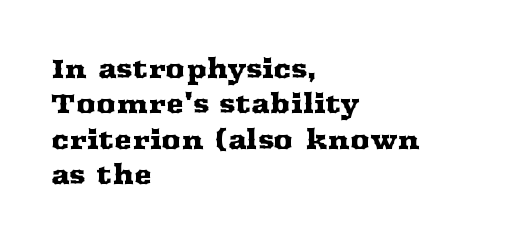
Q: Is the text italic (slanted)? A: No, it is upright.
Q: Is the text underlined? A: No.
Q: How is the paragraph aligned? A: Left-aligned.
Q: Is the spacing between letters normal or unusually wide? A: Normal.
Q: Is the spacing between lines tight, normal or loose? A: Normal.
